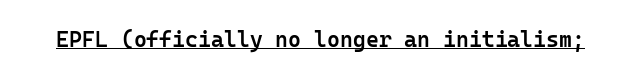
The image shows 22 px text type, upright; set normal letter spacing, underlined.
